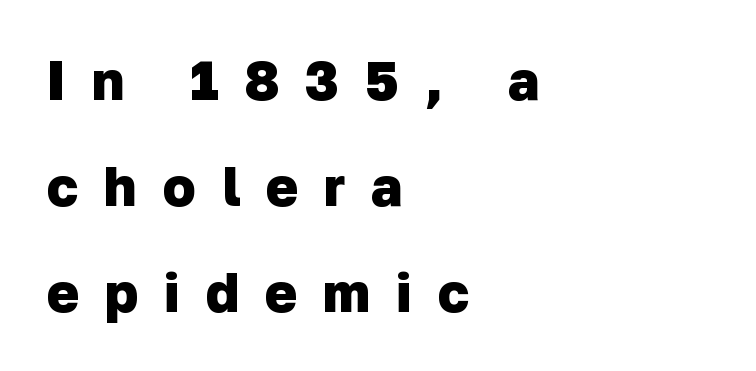
{"serif": "no", "bold": "yes", "weight": "heavy", "width": "normal", "stroke_contrast": "low", "x_height": "medium", "monospaced": "no", "underline": "no", "align": "left", "line_spacing": "loose", "line_spacing_ratio": 1.96, "letter_spacing": "wide", "letter_spacing_em": 0.48, "glyph_px": 54}
